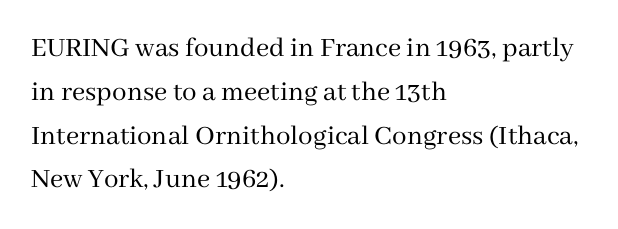
Weight class: somewhere from thin through regular. The setting favours the left margin, as ordinary paragraphs usually do. Words float on clear page, feet unadorned. The letters advance in unequal steps, a hallmark of proportional type. The horizontal fit of the characters is conventional and even. The face used here is seriffed, in the tradition of book romans.
